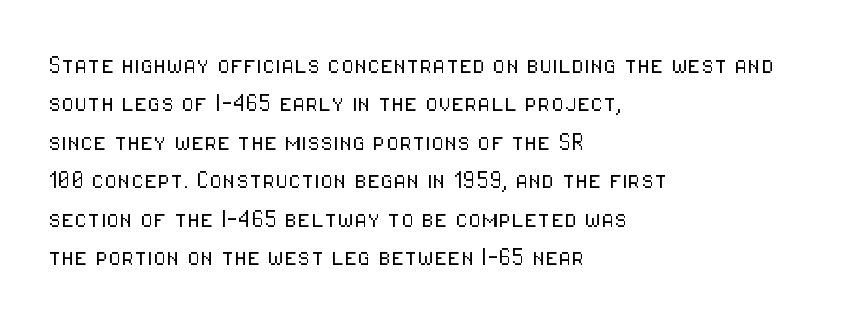
Q: Is the text bold? A: No.
Q: Is the text italic (slanted)? A: No, it is upright.
Q: Is the typeface a serif or a sans-serif typeface? A: Sans-serif.
Q: Is the text underlined? A: No.
Q: How is the paragraph aligned? A: Left-aligned.
Q: Is the spacing between letters normal or unusually wide? A: Normal.
Q: Is the spacing between lines tight, normal or loose? A: Normal.
Q: Width (condensed, normal, or wide)? A: Condensed.
Q: Stroke contrast? A: Low.
Q: x-height? A: Medium.
Q: Monospaced? A: No.
